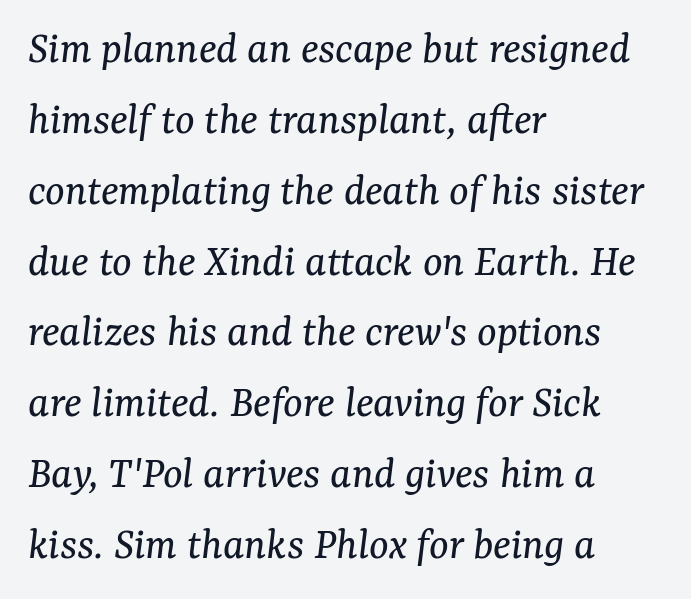
{"serif": "yes", "italic": "yes", "lean": "right", "slant_degrees": 7, "bold": "no", "weight": "regular", "width": "normal", "stroke_contrast": "medium", "x_height": "medium", "monospaced": "no", "underline": "no", "align": "left", "line_spacing": "normal", "line_spacing_ratio": 1.54, "letter_spacing": "normal", "letter_spacing_em": 0.0, "glyph_px": 46}
